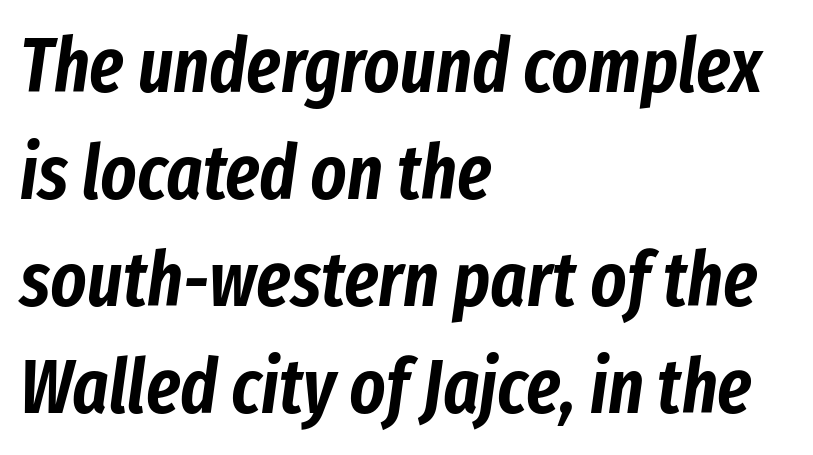
Varying glyph widths throughout — classic text-font behaviour. This sample keeps an unexceptional amount of space between lines. The font's italic variant was chosen for this text. There is no visible air inserted between adjacent glyphs. Just letters on the line, the space beneath them empty.
